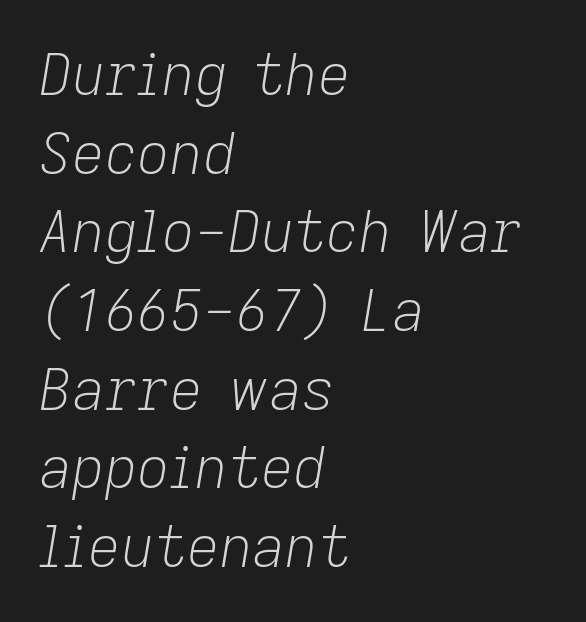
Characters follow at the spacing the type designer built in. The lettering tilts uniformly, giving the passage an italic look. Caption: face not bold, strokes unweighted. Regarding leading, the lines here are spaced in the standard way.
